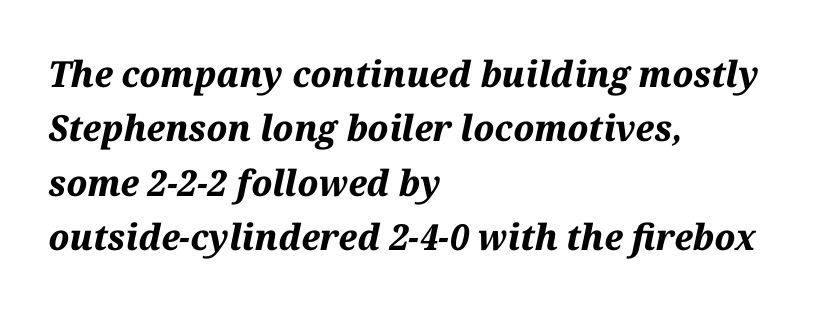
The image shows 36 px bold type, italic (leaning right); set left-aligned, normal line spacing (1.51x), normal letter spacing, not underlined; medium stroke contrast and a medium x-height.
